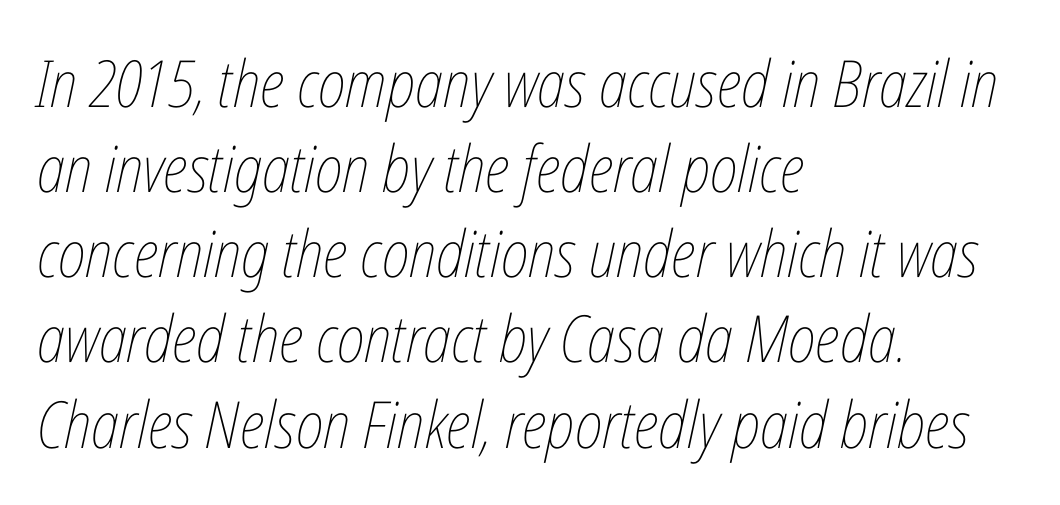
The rendering keeps characters at their native spacing. The rendering applies a slant to the glyphs. Check under the words: just untouched page. The face used here is proportionally spaced, like ordinary book or web type.
